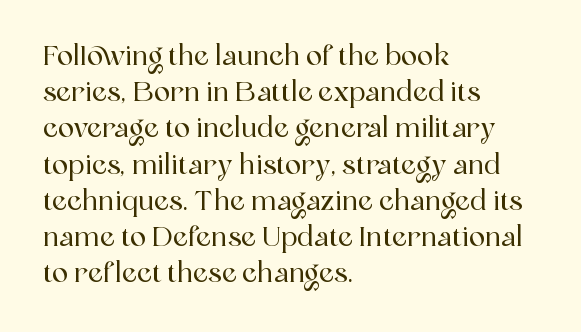
The image shows 27 px text type, upright; set left-aligned, normal line spacing (1.34x), normal letter spacing, not underlined.
